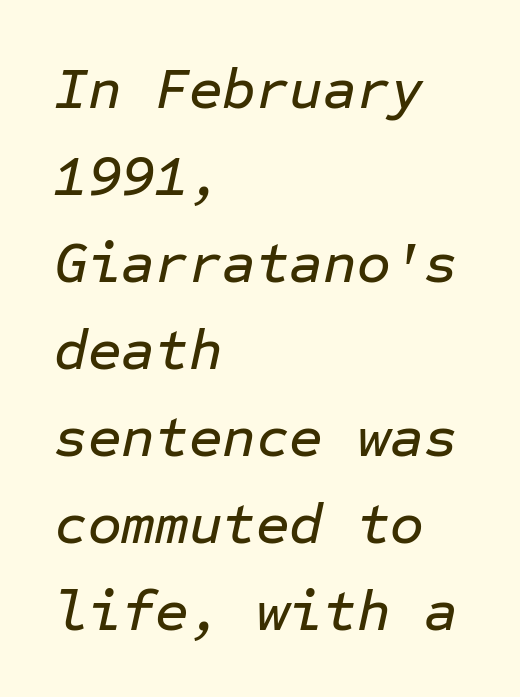
Q: Is the text italic (slanted)? A: Yes, it leans right by about 12 degrees.
Q: Is the text underlined? A: No.
Q: How is the paragraph aligned? A: Left-aligned.
Q: Is the spacing between letters normal or unusually wide? A: Normal.
Q: Is the spacing between lines tight, normal or loose? A: Normal.
Q: Width (condensed, normal, or wide)? A: Normal.
Q: Stroke contrast? A: Low.
Q: x-height? A: Medium.
Q: Monospaced? A: Yes.
